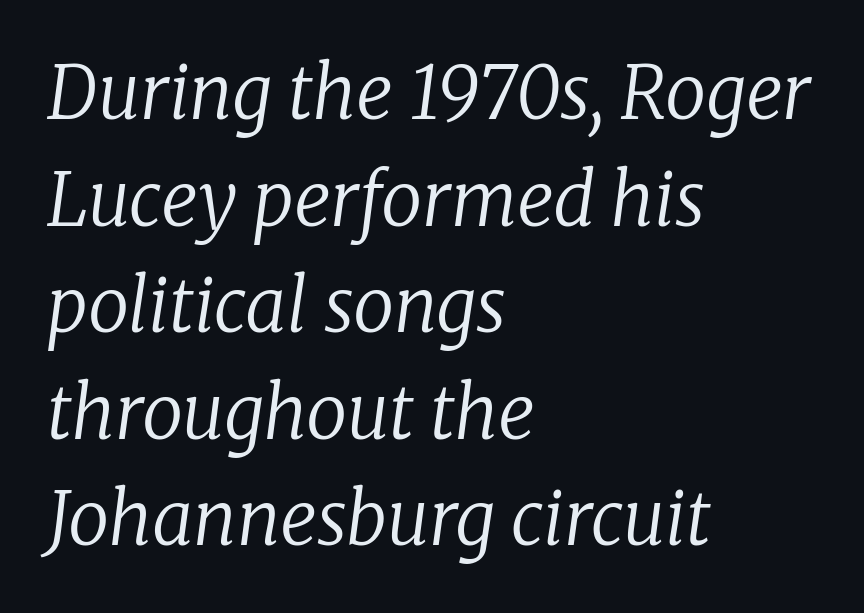
{"serif": "yes", "italic": "yes", "lean": "right", "slant_degrees": 8, "bold": "no", "weight": "regular", "width": "normal", "stroke_contrast": "low", "x_height": "medium", "monospaced": "no", "underline": "no", "align": "left", "line_spacing": "normal", "line_spacing_ratio": 1.46, "letter_spacing": "normal", "letter_spacing_em": 0.0, "glyph_px": 73}
